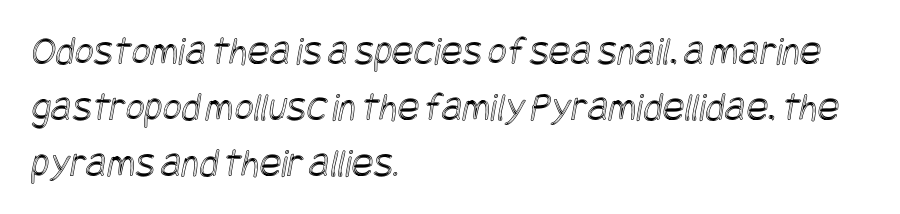
{"width": "condensed", "x_height": "large", "underline": "no", "align": "left", "line_spacing": "normal", "line_spacing_ratio": 1.36, "letter_spacing": "normal", "letter_spacing_em": 0.0, "glyph_px": 41}
